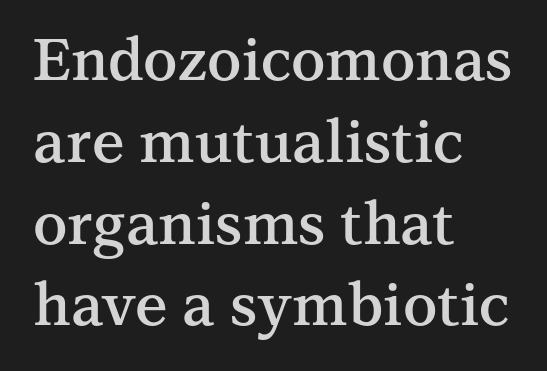
The passage shown is typed in a proportional face where columns would drift. The rag falls on the right side of this text block. A typesetter would call this leading conventional body-copy spacing. Every character sits straight up, as roman type does. The characters look somewhat weighty, a semibold short of true bold. To sum up the face: it has serifs.
